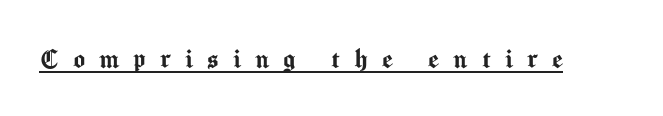
{"serif": "no", "italic": "no", "width": "normal", "stroke_contrast": "medium", "x_height": "medium", "monospaced": "no", "underline": "yes", "letter_spacing": "wide", "letter_spacing_em": 0.46, "glyph_px": 31}
